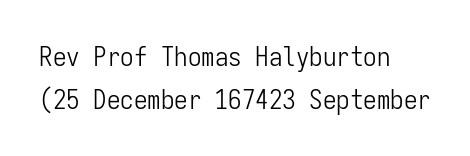
{"italic": "no", "bold": "no", "underline": "no", "align": "left", "line_spacing": "normal", "line_spacing_ratio": 1.58, "letter_spacing": "normal", "letter_spacing_em": 0.0, "glyph_px": 27}
